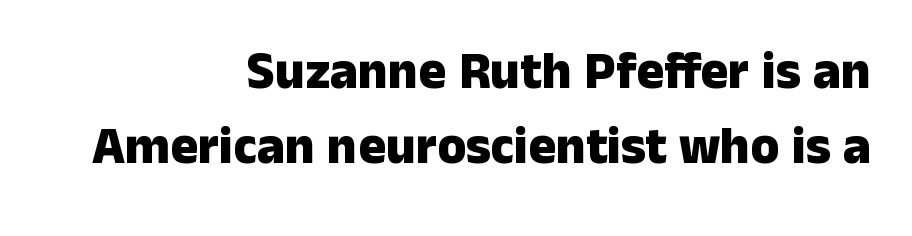
The rag falls on the left side of this text block. Inter-character spacing is left at the font's built-in metrics. Reading down the column, the eye jumps a familiar distance to each next line. The face used here has the dense, thick strokes of a bold.
